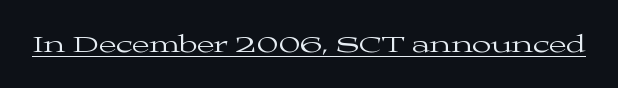
{"italic": "no", "bold": "no", "underline": "yes", "letter_spacing": "normal", "letter_spacing_em": 0.0, "glyph_px": 25}
